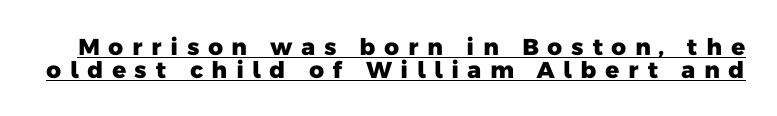
The image shows 23 px bold type; set tight line spacing (1.0x), unusually wide letter spacing (+0.35 em), underlined.
